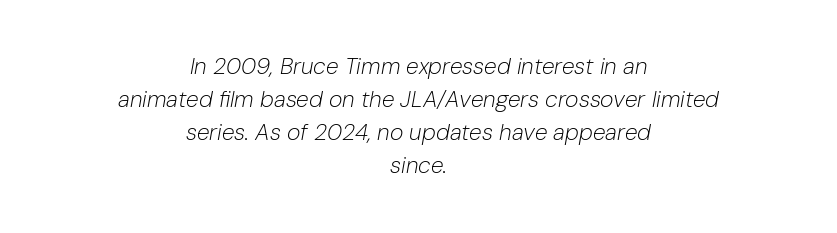
The image shows 23 px text type, italic (leaning right); set centered, normal line spacing (1.44x), normal letter spacing, not underlined.
